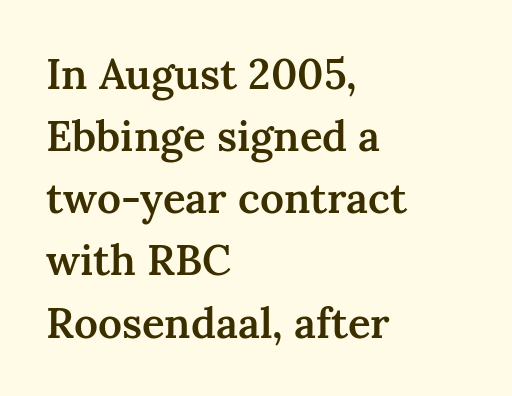
Note: serifs present on the glyphs. Italic: no, the glyphs are upright roman. A fair bit of extra ink — the face is semibold, not bold. Regular leading.
